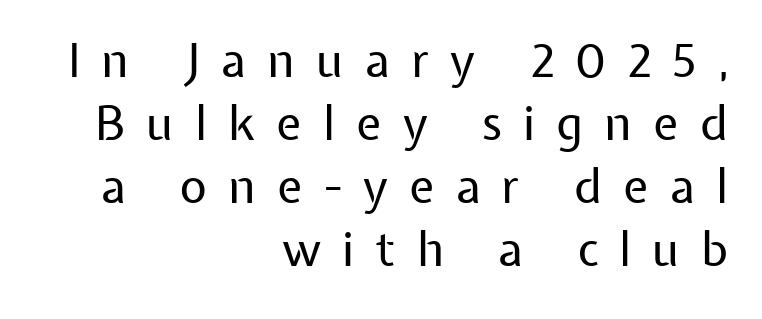
The image shows 47 px regular-weight sans-serif type, upright; set right-aligned, normal line spacing (1.34x), unusually wide letter spacing (+0.45 em), not underlined; low stroke contrast and a medium x-height.
